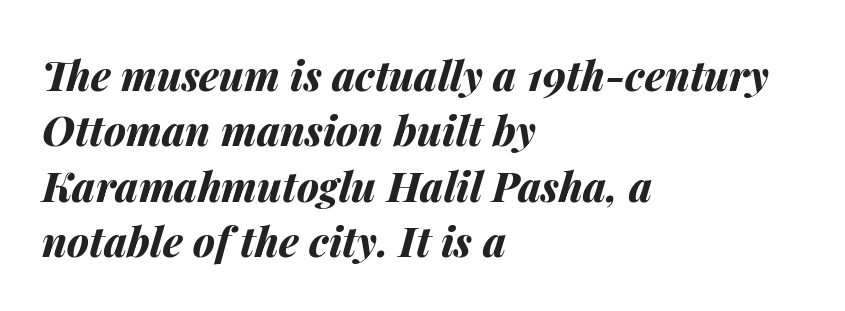
{"italic": "yes", "lean": "right", "slant_degrees": 14, "bold": "yes", "weight": "bold", "width": "normal", "stroke_contrast": "medium", "x_height": "medium", "monospaced": "no", "underline": "no", "align": "left", "line_spacing": "normal", "line_spacing_ratio": 1.35, "letter_spacing": "normal", "letter_spacing_em": 0.0, "glyph_px": 41}
